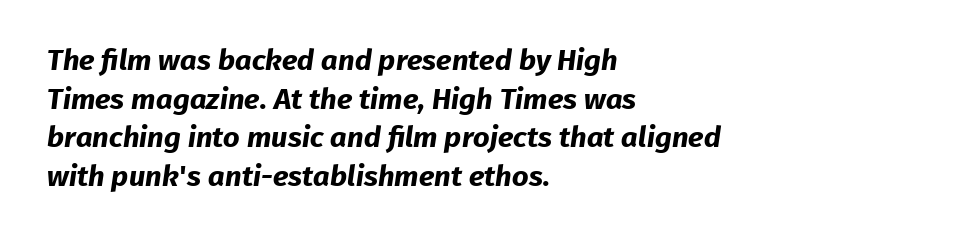
Do the characters align in a grid? No, the font is proportional. This sample uses plain, unmodified letter spacing. Compared with typical paragraphs, the rows here are spaced about the same. Horizontally, the lines are justified to the leading edge only. What weight is shown? A full bold with thick strokes. This rendering employs a face without finishing strokes, i.e., a sans-serif.
